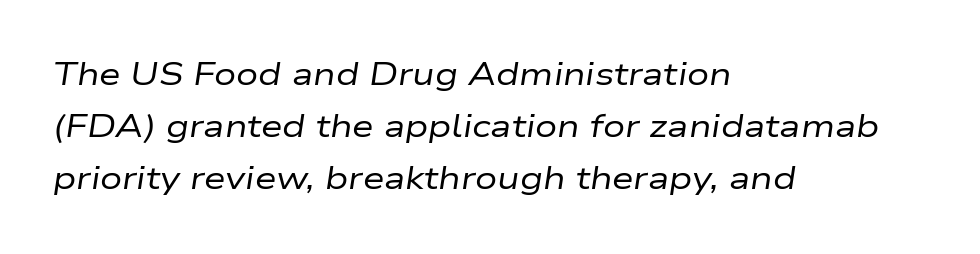
Q: Is the text bold? A: No.
Q: Is the text italic (slanted)? A: Yes, it leans right by about 9 degrees.
Q: Is the text underlined? A: No.
Q: How is the paragraph aligned? A: Left-aligned.
Q: Is the spacing between letters normal or unusually wide? A: Normal.
Q: Is the spacing between lines tight, normal or loose? A: Normal.
Q: Width (condensed, normal, or wide)? A: Wide.
Q: Stroke contrast? A: Low.
Q: x-height? A: Medium.
Q: Monospaced? A: No.
